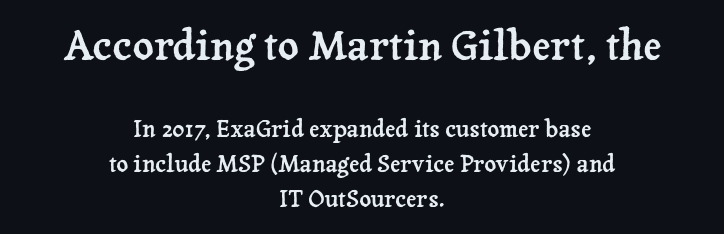
The image shows 41 px serif type, upright; set centered, normal line spacing (1.52x), normal letter spacing, not underlined; the first (top) block is 1.78x larger; low stroke contrast and a medium x-height.
